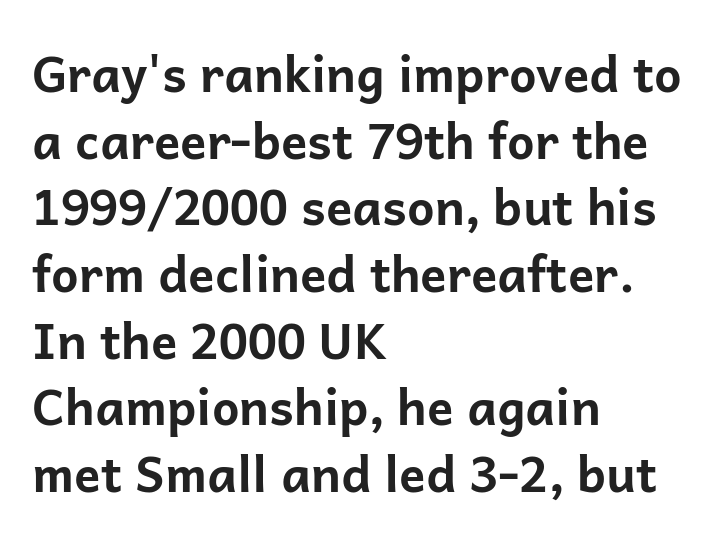
Each letter's strokes conclude bluntly, with no projecting serifs. Vertical spacing — default. Teacher's note: observe the even left margin — that is flush-left alignment. These words are printed bold, with thick strokes throughout.
